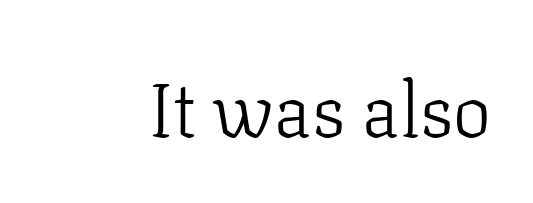
Q: Is the text bold? A: No.
Q: Is the text italic (slanted)? A: No, it is upright.
Q: Is the typeface a serif or a sans-serif typeface? A: Serif.
Q: Is the text underlined? A: No.
Q: Is the spacing between letters normal or unusually wide? A: Normal.
Q: Width (condensed, normal, or wide)? A: Normal.
Q: Stroke contrast? A: Low.
Q: x-height? A: Medium.
Q: Monospaced? A: No.
